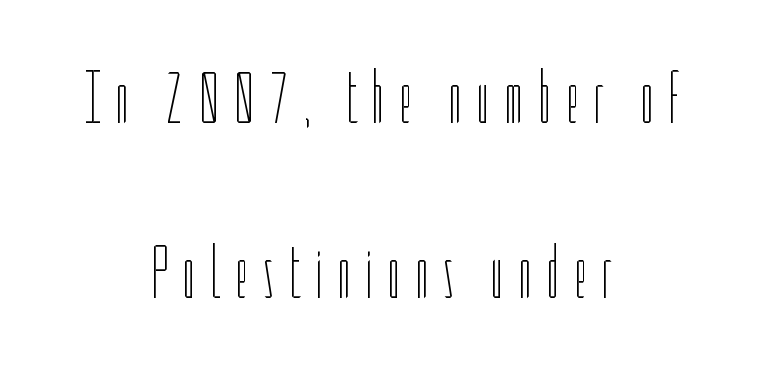
Underline: absent. The setting favours the middle, as headings and verse often do. The leading is generous, giving the passage an open texture. Weight class: somewhere from thin through regular.
